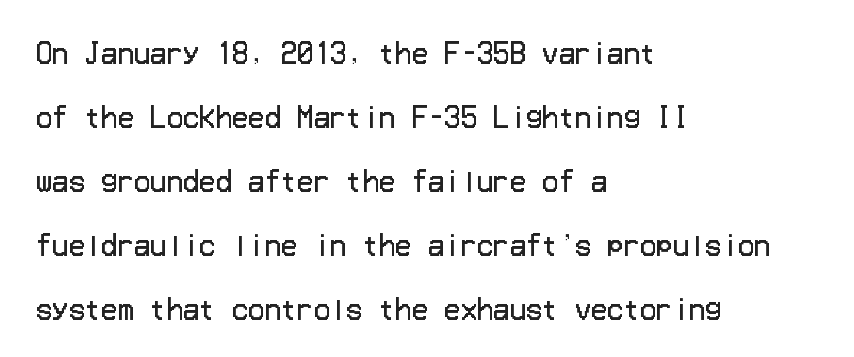
{"italic": "no", "bold": "no", "underline": "no", "align": "left", "line_spacing": "loose", "line_spacing_ratio": 2.37, "letter_spacing": "normal", "letter_spacing_em": 0.0, "glyph_px": 27}
